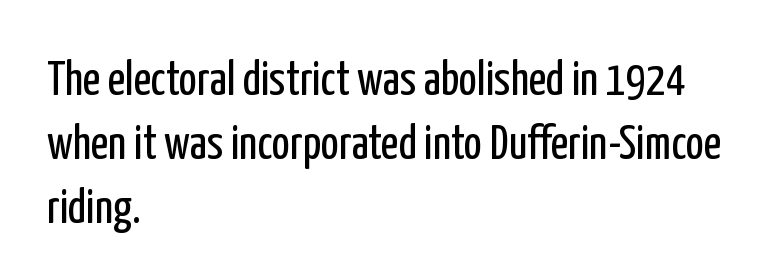
The image shows 48 px regular-weight, condensed sans-serif type, upright; set left-aligned, normal line spacing (1.33x), normal letter spacing, not underlined; low stroke contrast and a medium x-height.
